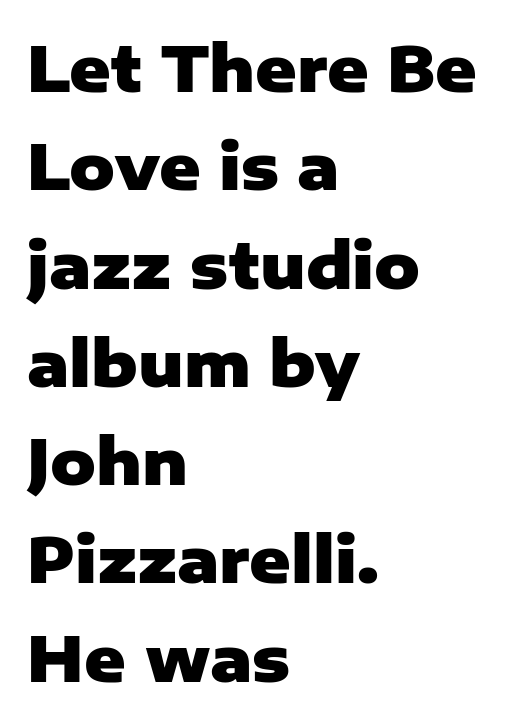
The image shows 63 px heavy sans-serif type, upright; set left-aligned, normal line spacing (1.56x), normal letter spacing, not underlined; low stroke contrast and a medium x-height.
